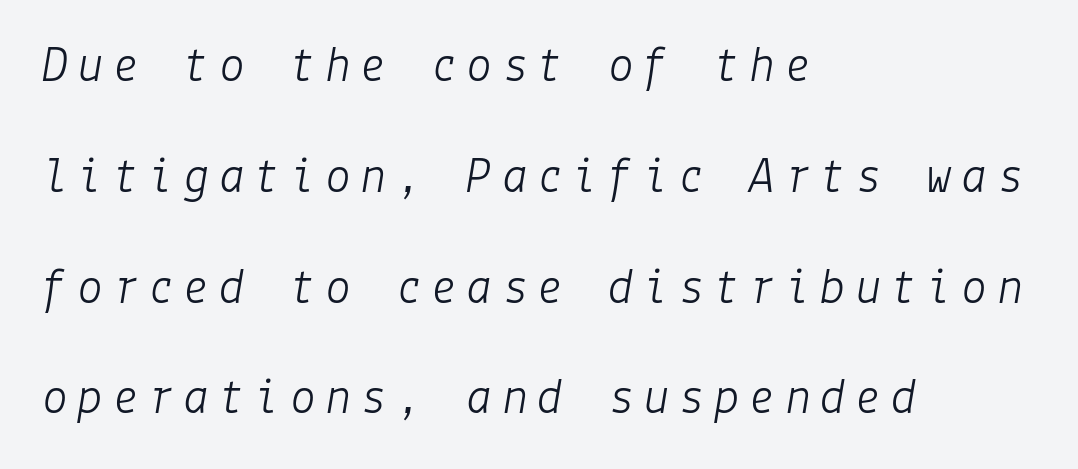
Heaviness? Minimal to ordinary, like unemphasized prose. Notice the wide empty band between every row — that's loose leading. Which margin do the lines hug? The left one — the right edge is uneven. Yep, that's italic — everything's leaning. Underlining? Definitely not there.
